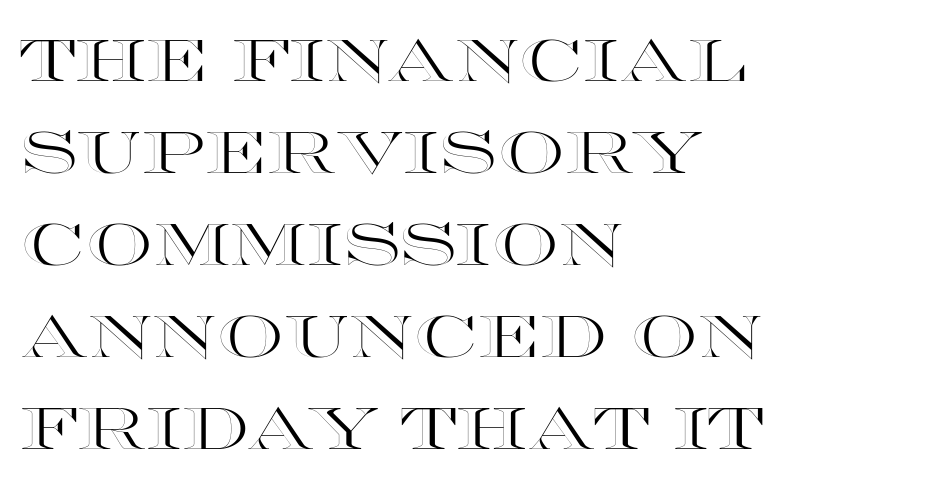
Q: Is the text italic (slanted)? A: No, it is upright.
Q: Is the text underlined? A: No.
Q: How is the paragraph aligned? A: Left-aligned.
Q: Is the spacing between letters normal or unusually wide? A: Normal.
Q: Is the spacing between lines tight, normal or loose? A: Normal.
Q: Width (condensed, normal, or wide)? A: Wide.
Q: x-height? A: Large.
Q: Monospaced? A: No.
